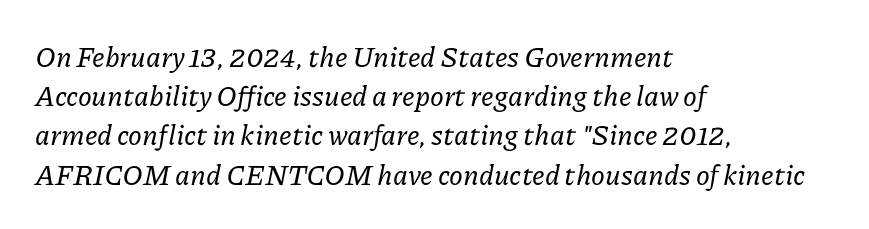
Q: Is the text italic (slanted)? A: Yes, it leans right by about 11 degrees.
Q: Is the typeface a serif or a sans-serif typeface? A: Serif.
Q: Is the text underlined? A: No.
Q: How is the paragraph aligned? A: Left-aligned.
Q: Is the spacing between letters normal or unusually wide? A: Normal.
Q: Is the spacing between lines tight, normal or loose? A: Normal.
Q: Width (condensed, normal, or wide)? A: Normal.
Q: Stroke contrast? A: Low.
Q: x-height? A: Medium.
Q: Monospaced? A: No.
